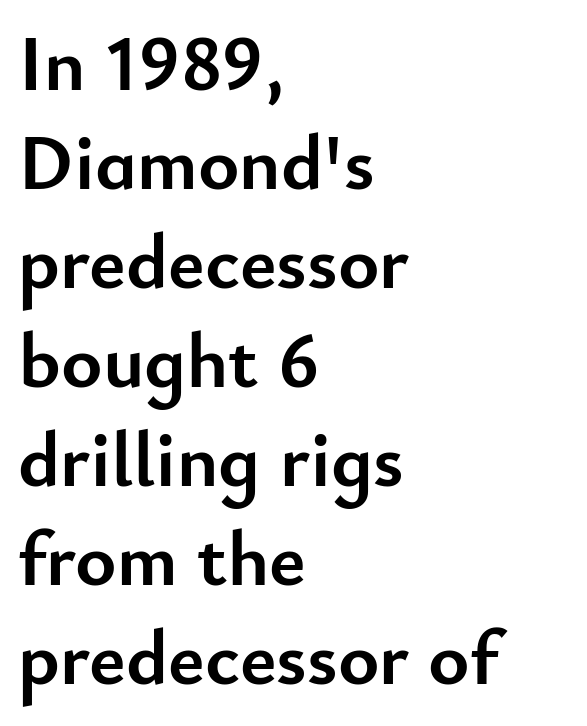
{"serif": "no", "italic": "no", "bold": "yes", "weight": "semibold", "width": "normal", "stroke_contrast": "low", "x_height": "small", "monospaced": "no", "underline": "no", "align": "left", "line_spacing": "normal", "line_spacing_ratio": 1.27, "letter_spacing": "normal", "letter_spacing_em": 0.0, "glyph_px": 78}
